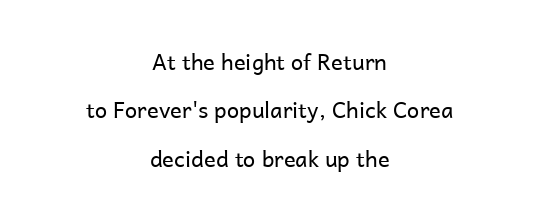
{"italic": "no", "bold": "no", "underline": "no", "align": "center", "line_spacing": "loose", "line_spacing_ratio": 2.2, "letter_spacing": "normal", "letter_spacing_em": 0.0, "glyph_px": 22}
